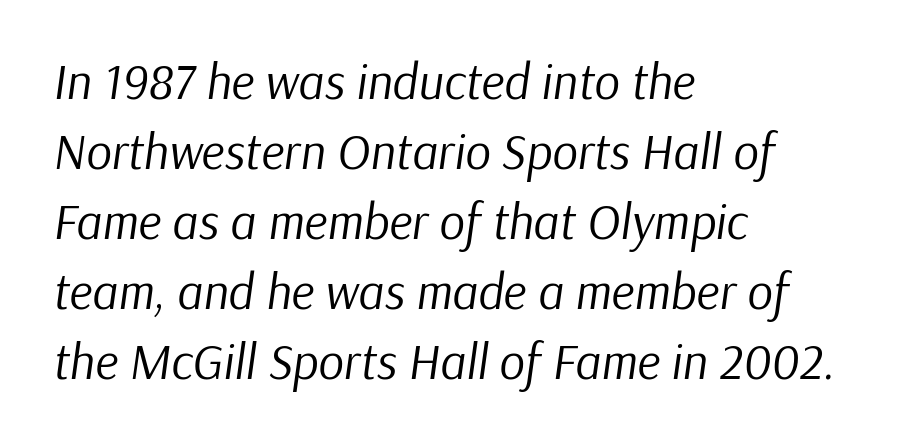
{"italic": "yes", "lean": "right", "slant_degrees": 9, "bold": "no", "weight": "regular", "width": "normal", "stroke_contrast": "low", "x_height": "medium", "monospaced": "no", "underline": "no", "align": "left", "line_spacing": "normal", "line_spacing_ratio": 1.4, "letter_spacing": "normal", "letter_spacing_em": 0.0, "glyph_px": 50}
